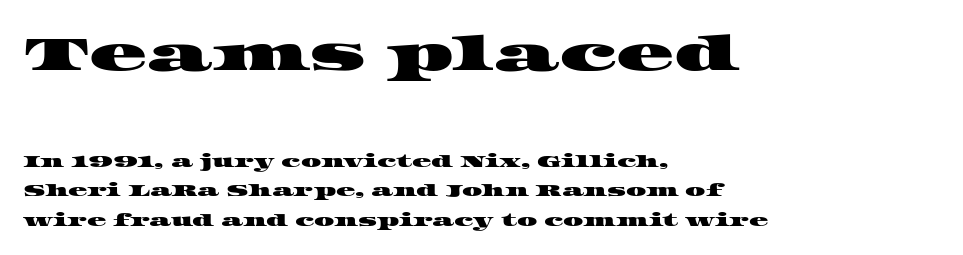
The type is set solid horizontally, with unmodified tracking. These two chunks differ in scale, with the top chunk taking the larger measure. Typographically, this falls in the serif category. A clean baseline with only descenders dipping below it. One-word summary of the alignment: left. A typesetter would call this proportional, since set widths differ per character.
